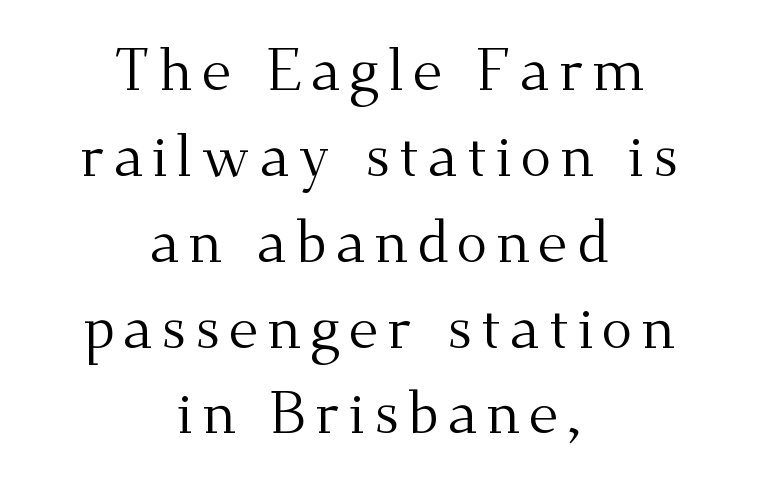
{"serif": "yes", "italic": "no", "bold": "no", "weight": "regular", "width": "normal", "stroke_contrast": "medium", "x_height": "small", "monospaced": "no", "underline": "no", "align": "center", "line_spacing": "normal", "line_spacing_ratio": 1.48, "glyph_px": 58}
